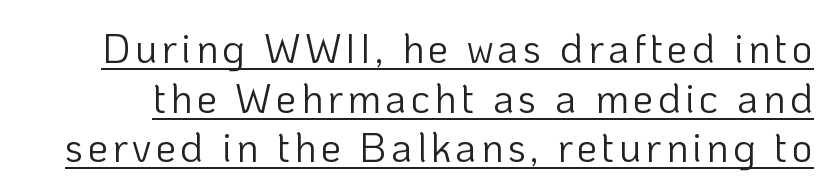
Q: Is the text bold? A: No.
Q: Is the text italic (slanted)? A: No, it is upright.
Q: Is the typeface a serif or a sans-serif typeface? A: Sans-serif.
Q: Is the text underlined? A: Yes.
Q: Width (condensed, normal, or wide)? A: Normal.
Q: Stroke contrast? A: Low.
Q: x-height? A: Medium.
Q: Monospaced? A: No.
